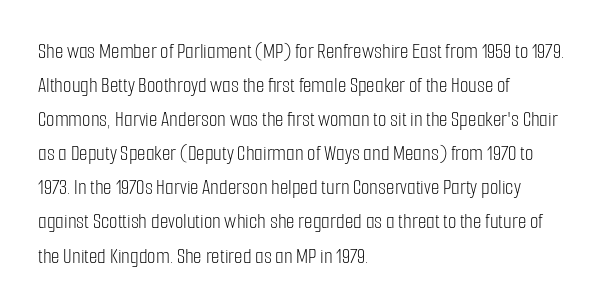
{"italic": "no", "bold": "no", "underline": "no", "align": "left", "line_spacing": "normal", "line_spacing_ratio": 1.55, "letter_spacing": "normal", "letter_spacing_em": 0.0, "glyph_px": 22}
